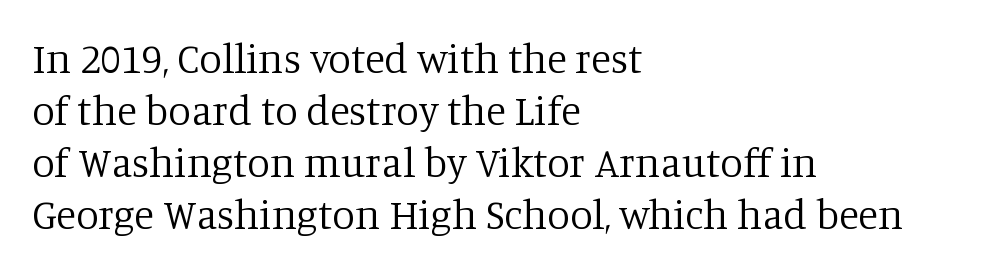
The image shows 41 px regular-weight serif type, upright; set left-aligned, normal line spacing (1.27x), normal letter spacing, not underlined; low stroke contrast and a large x-height.
